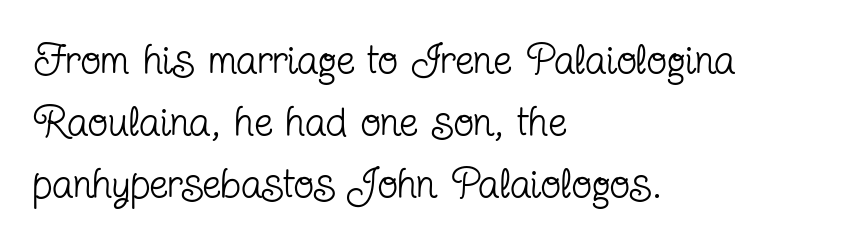
Q: Is the text bold? A: No.
Q: Is the text italic (slanted)? A: No, it is upright.
Q: Is the typeface a serif or a sans-serif typeface? A: Serif.
Q: Is the text underlined? A: No.
Q: How is the paragraph aligned? A: Left-aligned.
Q: Is the spacing between letters normal or unusually wide? A: Normal.
Q: Is the spacing between lines tight, normal or loose? A: Normal.
Q: Width (condensed, normal, or wide)? A: Condensed.
Q: Stroke contrast? A: Low.
Q: x-height? A: Medium.
Q: Monospaced? A: No.
